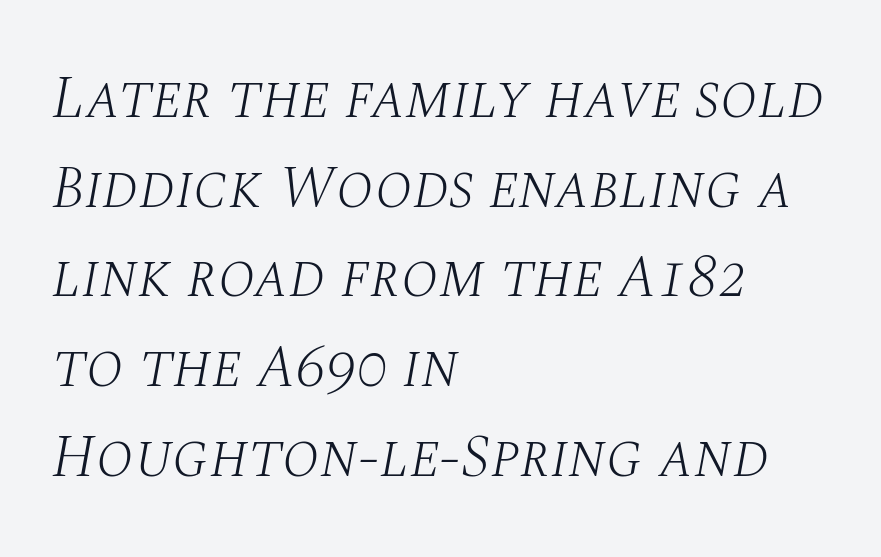
{"serif": "yes", "italic": "yes", "lean": "right", "slant_degrees": 10, "bold": "no", "weight": "light", "width": "normal", "stroke_contrast": "medium", "x_height": "large", "monospaced": "no", "underline": "no", "align": "left", "line_spacing": "normal", "line_spacing_ratio": 1.47, "letter_spacing": "normal", "letter_spacing_em": 0.0, "glyph_px": 61}
